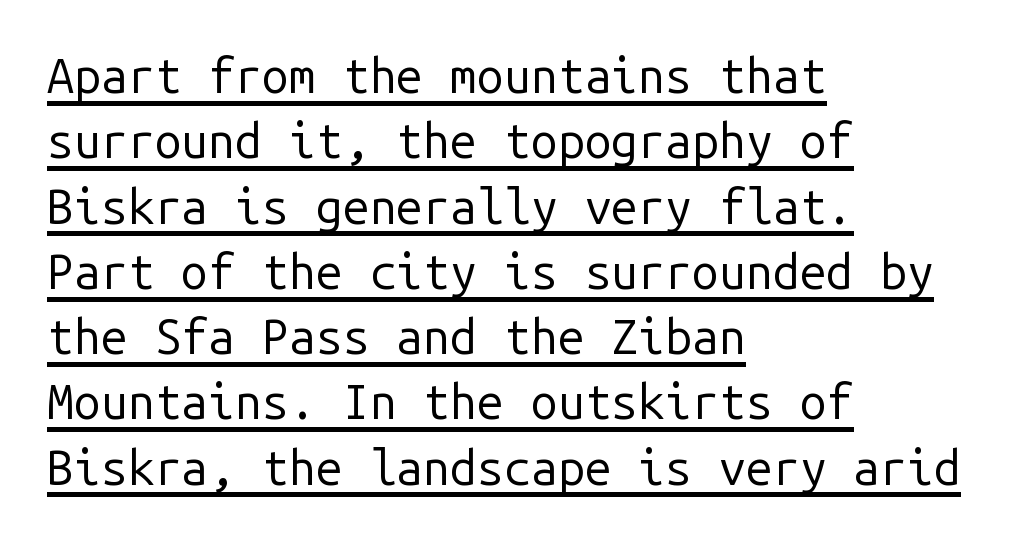
The image shows 48 px regular-weight sans-serif type, upright, monospaced; set left-aligned, normal line spacing (1.36x), normal letter spacing, underlined; low stroke contrast and a medium x-height.
